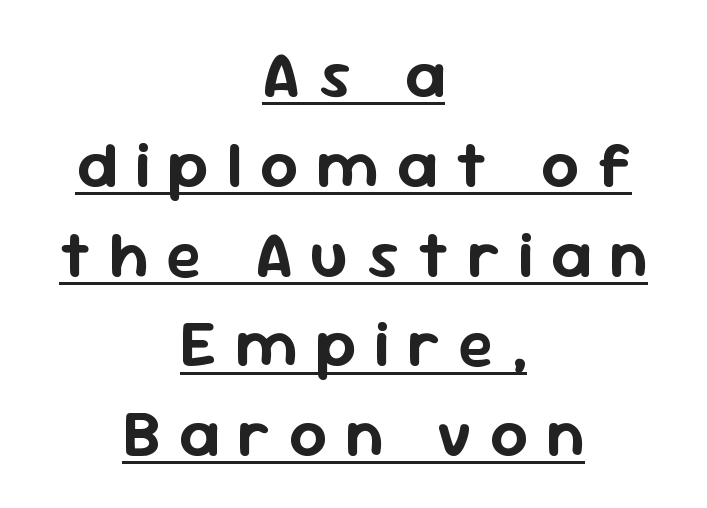
{"serif": "no", "italic": "no", "width": "normal", "stroke_contrast": "low", "x_height": "medium", "monospaced": "no", "underline": "yes", "align": "center", "line_spacing": "normal", "line_spacing_ratio": 1.36, "letter_spacing": "wide", "letter_spacing_em": 0.27, "glyph_px": 66}
